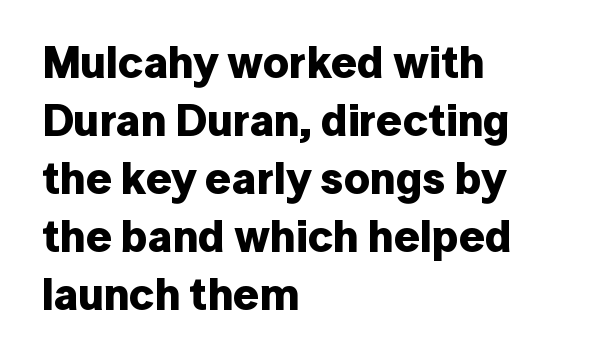
Q: Is the text bold? A: Yes.
Q: Is the text italic (slanted)? A: No, it is upright.
Q: Is the typeface a serif or a sans-serif typeface? A: Sans-serif.
Q: Is the text underlined? A: No.
Q: How is the paragraph aligned? A: Left-aligned.
Q: Is the spacing between letters normal or unusually wide? A: Normal.
Q: Is the spacing between lines tight, normal or loose? A: Normal.
Q: Width (condensed, normal, or wide)? A: Normal.
Q: Stroke contrast? A: Low.
Q: x-height? A: Medium.
Q: Monospaced? A: No.
